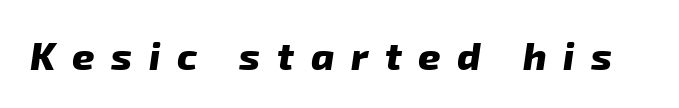
The image shows 39 px heavy sans-serif type; set unusually wide letter spacing (+0.43 em), not underlined; low stroke contrast and a medium x-height.
